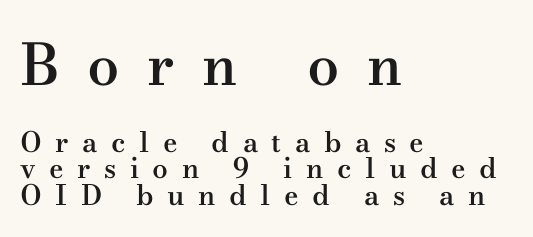
Q: Is the text bold? A: Semi-bold.
Q: Is the text italic (slanted)? A: No, it is upright.
Q: Is the typeface a serif or a sans-serif typeface? A: Serif.
Q: Is the text underlined? A: No.
Q: How is the paragraph aligned? A: Left-aligned.
Q: Is the spacing between letters normal or unusually wide? A: Unusually wide.
Q: Is the spacing between lines tight, normal or loose? A: Tight.
Q: Which block of text is set in a larger size, the first (top) or the second (bottom)? A: The first (top) one.
Q: Width (condensed, normal, or wide)? A: Wide.
Q: Stroke contrast? A: Medium.
Q: x-height? A: Small.
Q: Monospaced? A: No.
